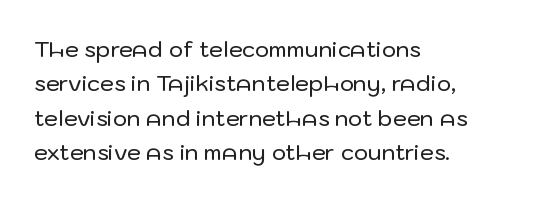
{"italic": "no", "underline": "no", "align": "left", "line_spacing": "normal", "line_spacing_ratio": 1.56, "letter_spacing": "normal", "letter_spacing_em": 0.0, "glyph_px": 22}
